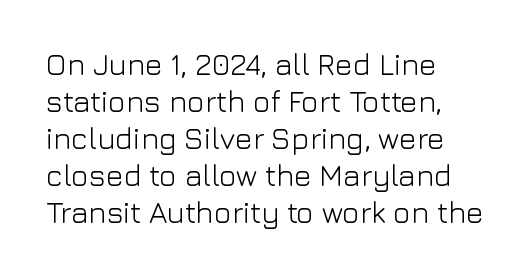
{"serif": "no", "italic": "no", "bold": "no", "weight": "light", "width": "normal", "stroke_contrast": "low", "x_height": "medium", "monospaced": "no", "underline": "no", "align": "left", "line_spacing_ratio": 1.23, "letter_spacing": "normal", "letter_spacing_em": 0.0, "glyph_px": 30}
